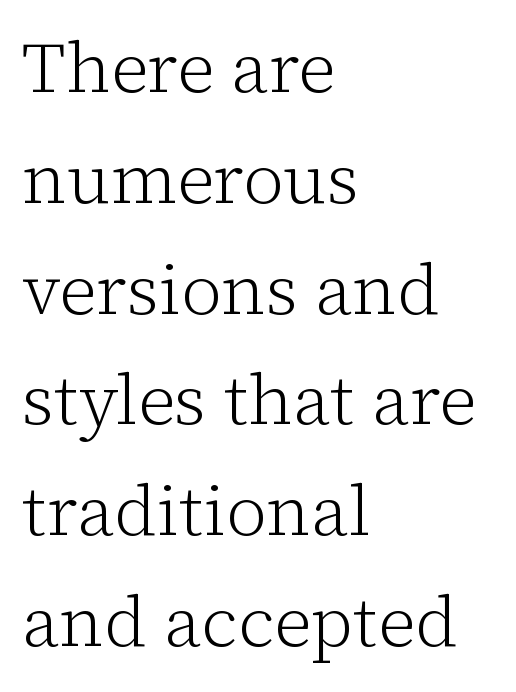
Q: Is the text bold? A: No.
Q: Is the text italic (slanted)? A: No, it is upright.
Q: Is the typeface a serif or a sans-serif typeface? A: Serif.
Q: Is the text underlined? A: No.
Q: How is the paragraph aligned? A: Left-aligned.
Q: Is the spacing between letters normal or unusually wide? A: Normal.
Q: Is the spacing between lines tight, normal or loose? A: Normal.
Q: Width (condensed, normal, or wide)? A: Normal.
Q: Stroke contrast? A: Low.
Q: x-height? A: Medium.
Q: Monospaced? A: No.
